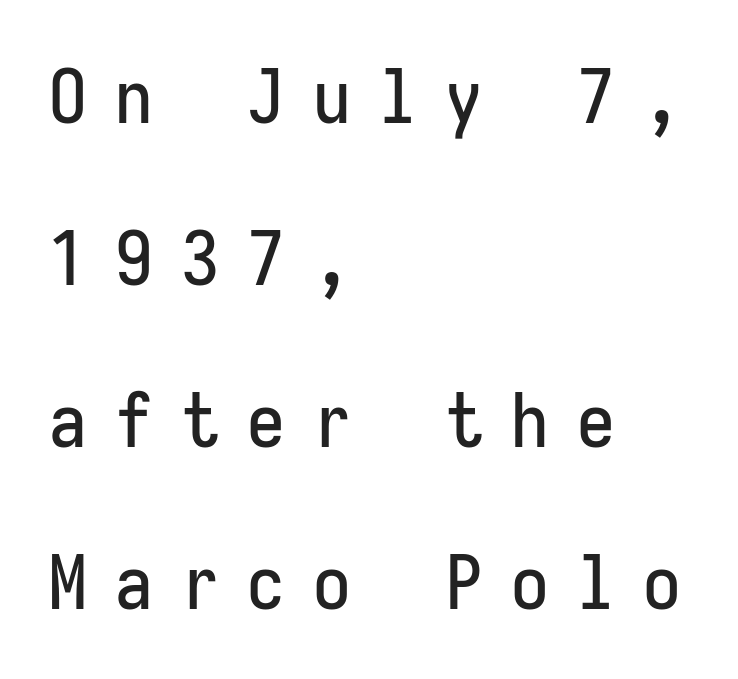
These lines are set flush left with a ragged right edge. Vertical strokes here are truly vertical. Quick note: interline space is abundant. Underline: absent.
